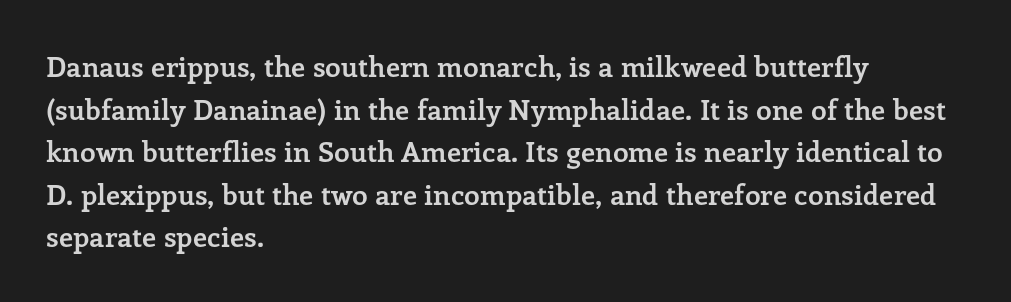
Teacher's note: observe the even left margin — that is flush-left alignment. The letters stand straight up with perfectly vertical stems. Notice how descenders clear the ascenders below comfortably — that's standard leading. The glyphs have the mass of a bold cut.
